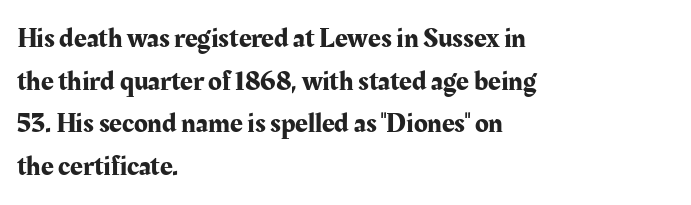
The line texture is even and compact thanks to regular tracking. The rows are spaced the way most documents space them. This rendering uses left alignment, leaving the right contour irregular. Unmarked baselines from the first word to the last. Italic: no, the glyphs are upright roman.
